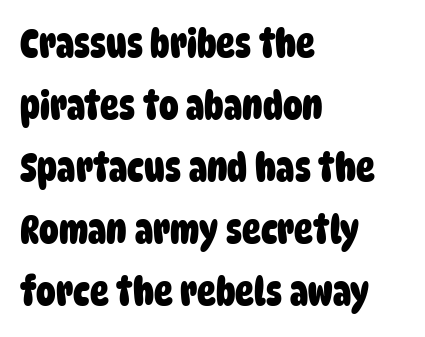
The passage shown stacks its lines at a standard gap. All the whitespace from short lines collects on the right. Each letter keeps its own natural width here, so spacing adapts to shape. The rendering keeps characters at their native spacing.
